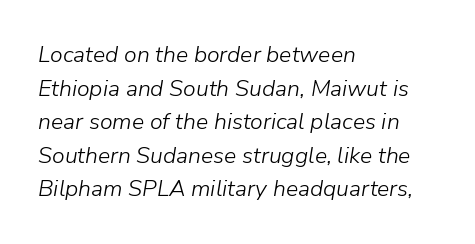
The image shows 23 px text type, italic (leaning right); set left-aligned, normal line spacing (1.46x), normal letter spacing, not underlined.
